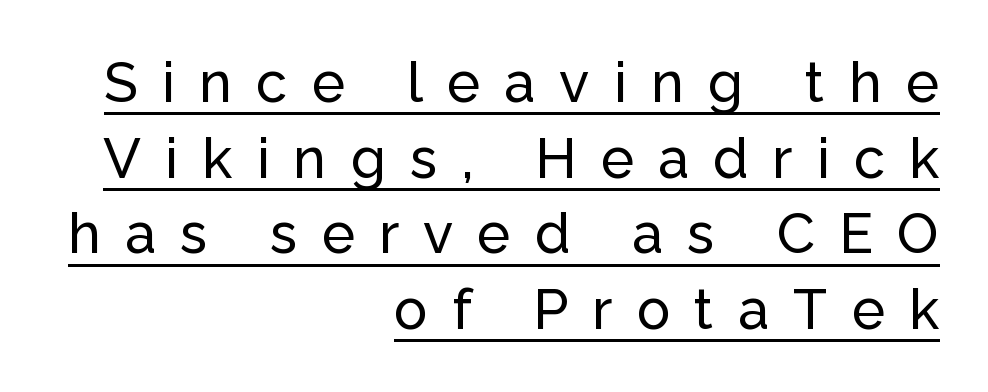
The image shows 56 px sans-serif type, upright; set right-aligned, normal line spacing (1.35x), unusually wide letter spacing (+0.43 em), underlined; low stroke contrast and a medium x-height.
